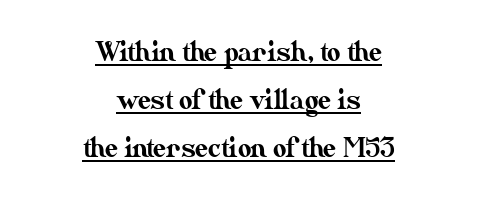
The image shows 26 px text type, upright; set centered, line spacing 1.84x, normal letter spacing, underlined.
